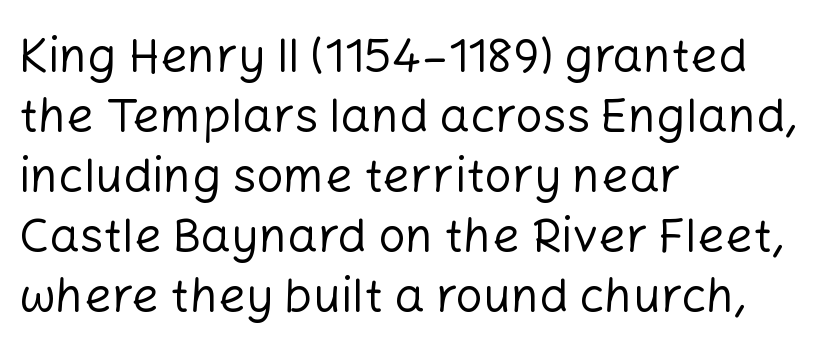
The image shows 48 px regular-weight sans-serif type, upright; set left-aligned, normal line spacing (1.25x), normal letter spacing, not underlined; low stroke contrast and a medium x-height.
